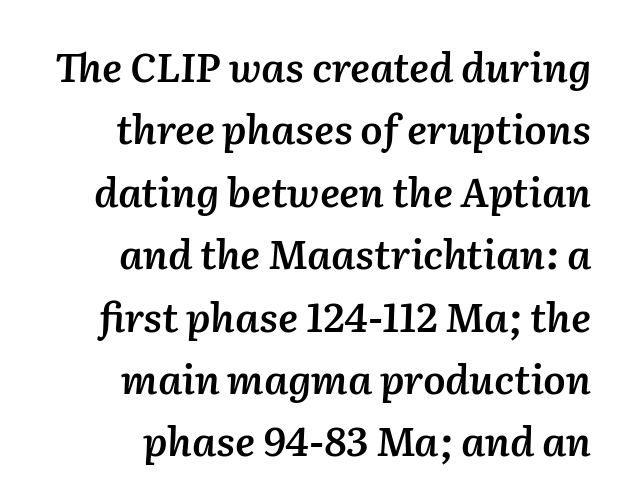
Q: Is the text bold? A: Semi-bold.
Q: Is the text italic (slanted)? A: Yes, it leans right by about 2 degrees.
Q: Is the text underlined? A: No.
Q: How is the paragraph aligned? A: Right-aligned.
Q: Is the spacing between letters normal or unusually wide? A: Normal.
Q: Is the spacing between lines tight, normal or loose? A: Normal.
Q: Width (condensed, normal, or wide)? A: Normal.
Q: Stroke contrast? A: Medium.
Q: x-height? A: Medium.
Q: Monospaced? A: No.
